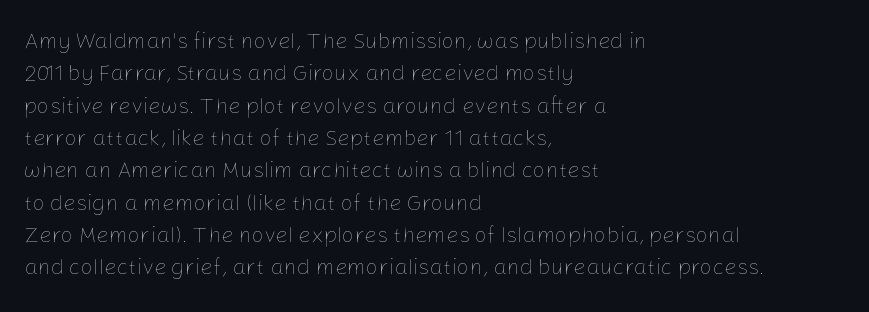
Does extra space separate the letters? No, they use regular spacing. Compared with a typical body face, this is equally light or lighter still. Casual observation: everything's shoved over to the left. This sample keeps an unexceptional amount of space between lines.
